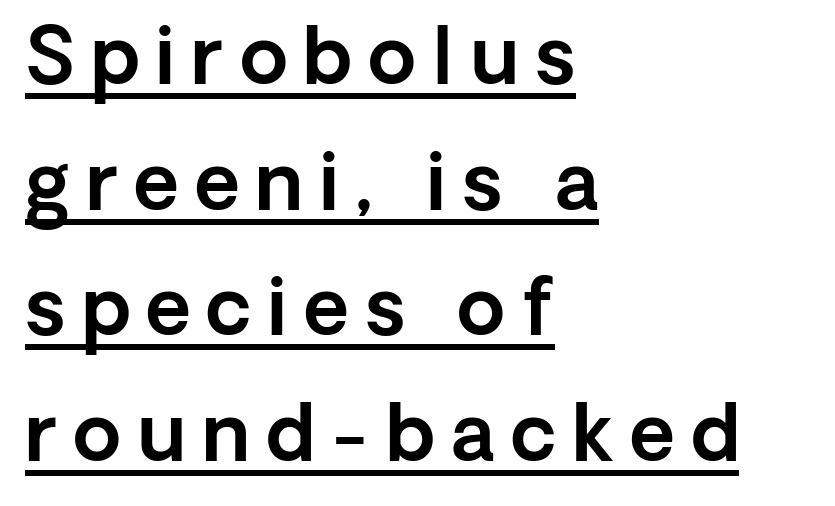
Q: Is the text italic (slanted)? A: No, it is upright.
Q: Is the typeface a serif or a sans-serif typeface? A: Sans-serif.
Q: Is the text underlined? A: Yes.
Q: How is the paragraph aligned? A: Left-aligned.
Q: Is the spacing between letters normal or unusually wide? A: Unusually wide.
Q: Is the spacing between lines tight, normal or loose? A: Normal.
Q: Width (condensed, normal, or wide)? A: Normal.
Q: x-height? A: Medium.
Q: Monospaced? A: No.
